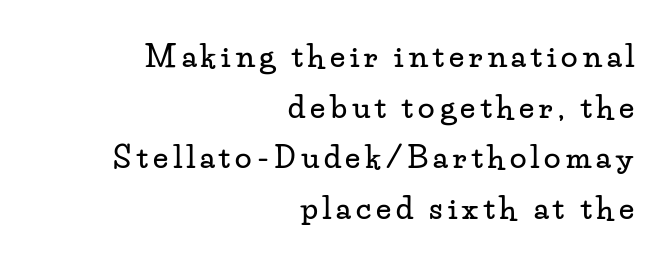
Q: Is the text italic (slanted)? A: No, it is upright.
Q: Is the typeface a serif or a sans-serif typeface? A: Serif.
Q: Is the text underlined? A: No.
Q: How is the paragraph aligned? A: Right-aligned.
Q: Is the spacing between lines tight, normal or loose? A: Normal.
Q: Width (condensed, normal, or wide)? A: Wide.
Q: Stroke contrast? A: Low.
Q: x-height? A: Small.
Q: Monospaced? A: No.
